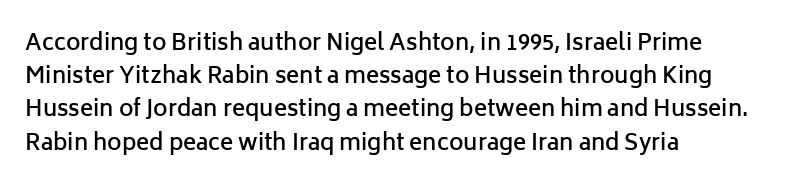
The words here are not underlined. Each new line begins a customary step beneath the previous one. These lines were composed using upright roman letters. In CSS terms this would be text-align: left. Compared with typical body copy, the letter spacing here is the same. This is the in-between weight designers call semibold or demi.
